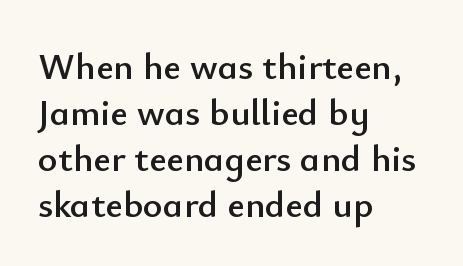
Q: Is the text italic (slanted)? A: No, it is upright.
Q: Is the typeface a serif or a sans-serif typeface? A: Sans-serif.
Q: Is the text underlined? A: No.
Q: How is the paragraph aligned? A: Left-aligned.
Q: Is the spacing between letters normal or unusually wide? A: Normal.
Q: Width (condensed, normal, or wide)? A: Normal.
Q: Stroke contrast? A: Low.
Q: x-height? A: Small.
Q: Monospaced? A: No.
